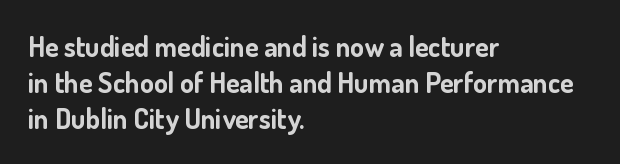
Q: Is the text bold? A: Yes.
Q: Is the text italic (slanted)? A: No, it is upright.
Q: Is the typeface a serif or a sans-serif typeface? A: Sans-serif.
Q: Is the text underlined? A: No.
Q: How is the paragraph aligned? A: Left-aligned.
Q: Is the spacing between letters normal or unusually wide? A: Normal.
Q: Is the spacing between lines tight, normal or loose? A: Normal.
Q: Width (condensed, normal, or wide)? A: Normal.
Q: Stroke contrast? A: Low.
Q: x-height? A: Small.
Q: Monospaced? A: No.
